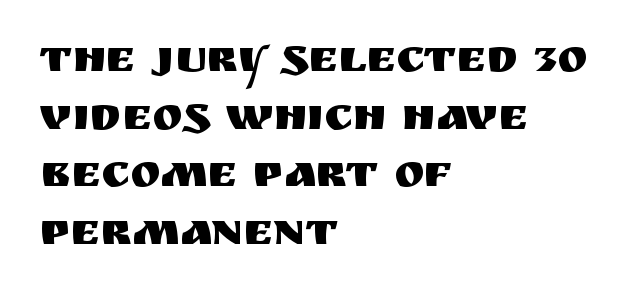
The image shows 45 px sans-serif type, upright; set left-aligned, normal line spacing (1.28x), normal letter spacing, not underlined; medium stroke contrast and a large x-height.
